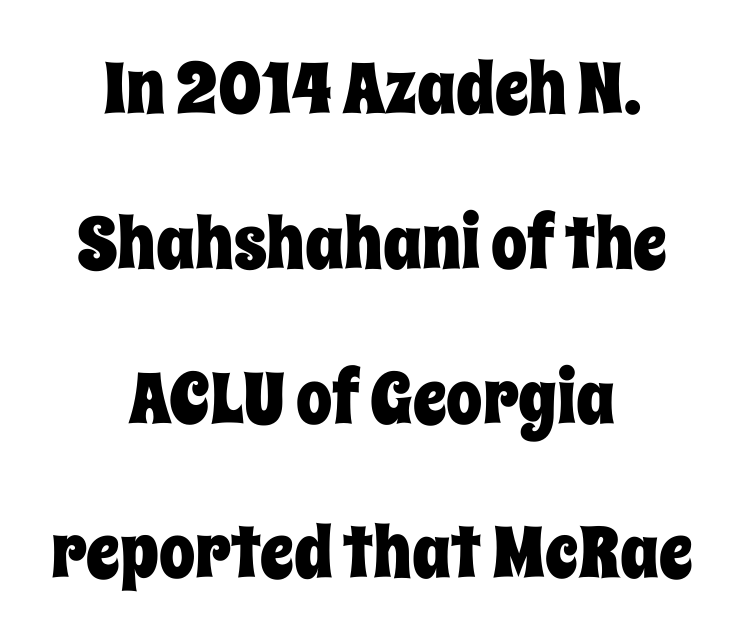
The image shows 72 px condensed type, upright; set centered, loose line spacing (2.15x), normal letter spacing, not underlined; low stroke contrast and a large x-height.
